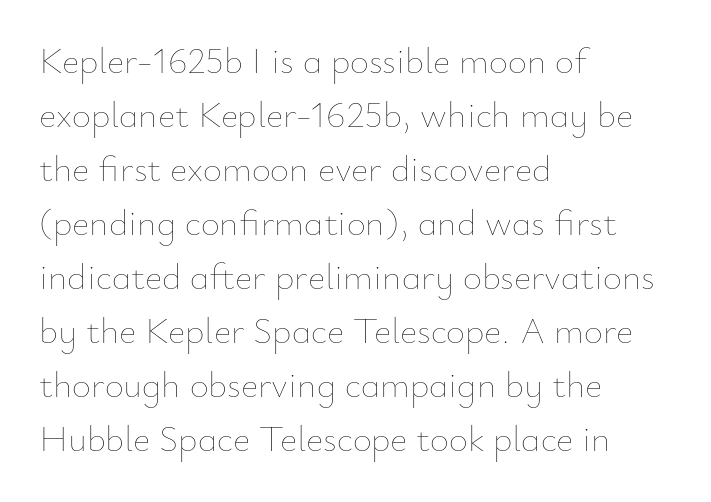
Q: Is the text bold? A: No.
Q: Is the text italic (slanted)? A: No, it is upright.
Q: Is the text underlined? A: No.
Q: How is the paragraph aligned? A: Left-aligned.
Q: Is the spacing between letters normal or unusually wide? A: Normal.
Q: Is the spacing between lines tight, normal or loose? A: Normal.
Q: Width (condensed, normal, or wide)? A: Normal.
Q: Stroke contrast? A: Low.
Q: x-height? A: Small.
Q: Monospaced? A: No.
